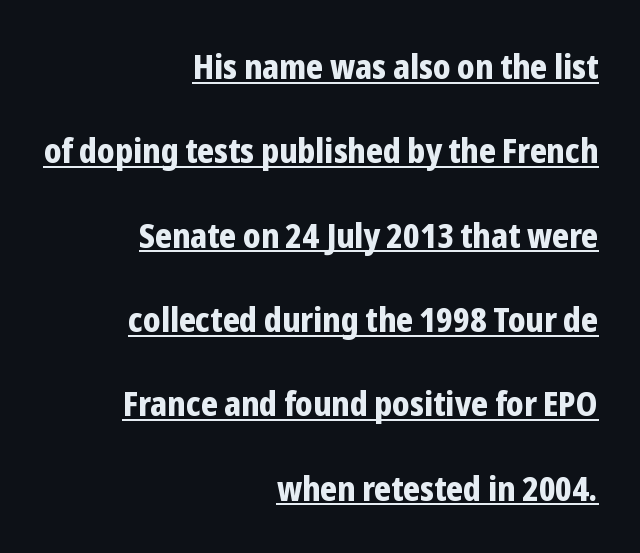
You could not count columns in this text — the font is proportionally spaced. Vertically, the passage feels expansive, rows floating well apart. Each letter's strokes conclude bluntly, with no projecting serifs. Tracking value appears to be zero — textbook default spacing. These lines were composed using upright roman letters. How heavy is the stroke? Heavy — this is a bold.
